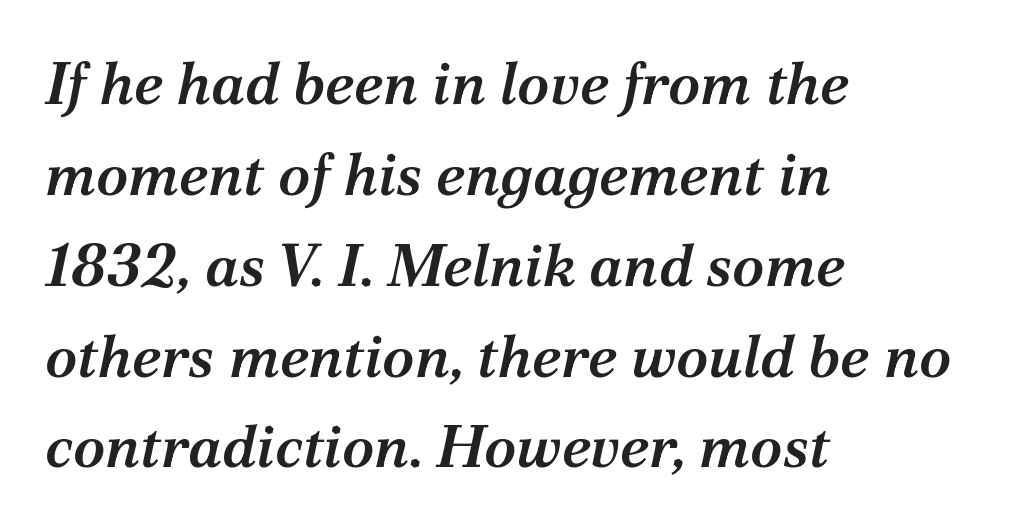
In terms of letterform style, serifs are clearly present. The gaps between neighbouring characters are ordinary and unremarkable. In terms of leading, this rendering sits right in the middle. This sample uses an oblique cut, with every glyph tilted off the vertical. Underline: absent. What weight is shown? A semibold, between regular and bold.
